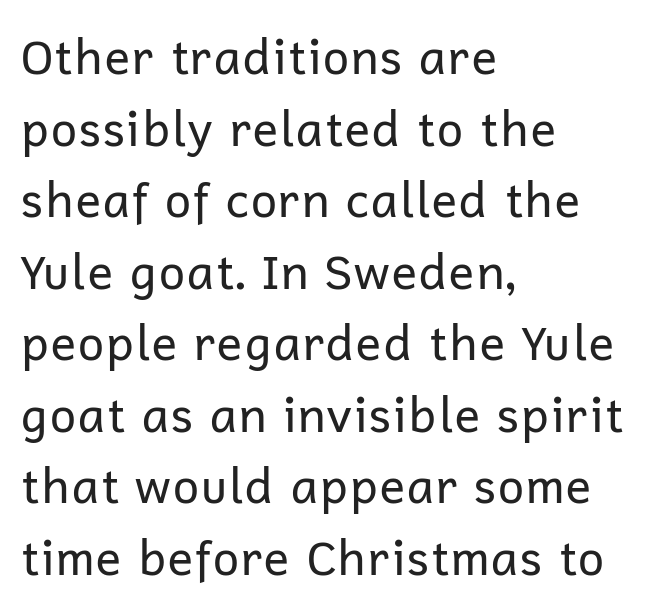
The image shows 48 px regular-weight sans-serif type, upright; set left-aligned, normal line spacing (1.49x), normal letter spacing, not underlined; low stroke contrast and a medium x-height.
